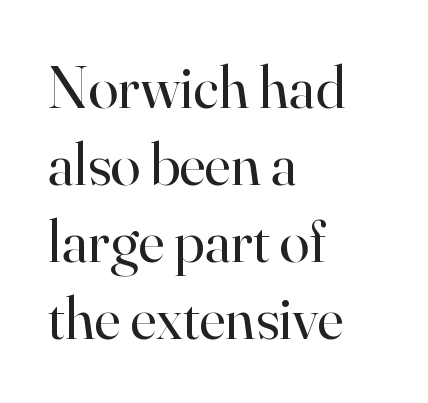
Q: Is the text bold? A: No.
Q: Is the text italic (slanted)? A: No, it is upright.
Q: Is the typeface a serif or a sans-serif typeface? A: Serif.
Q: Is the text underlined? A: No.
Q: How is the paragraph aligned? A: Left-aligned.
Q: Is the spacing between letters normal or unusually wide? A: Normal.
Q: Is the spacing between lines tight, normal or loose? A: Normal.
Q: Width (condensed, normal, or wide)? A: Normal.
Q: Stroke contrast? A: High.
Q: x-height? A: Small.
Q: Monospaced? A: No.
